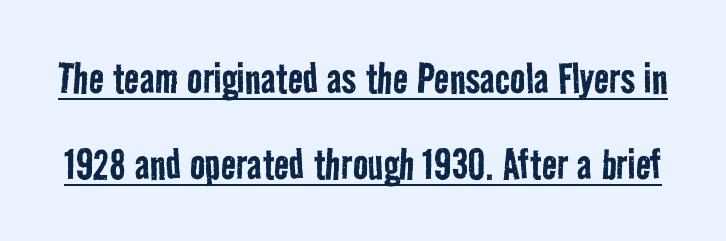
Q: Is the text bold? A: No.
Q: Is the typeface a serif or a sans-serif typeface? A: Sans-serif.
Q: Is the text underlined? A: Yes.
Q: Is the spacing between letters normal or unusually wide? A: Normal.
Q: Is the spacing between lines tight, normal or loose? A: Normal.
Q: Width (condensed, normal, or wide)? A: Condensed.
Q: Stroke contrast? A: Low.
Q: x-height? A: Medium.
Q: Monospaced? A: No.
